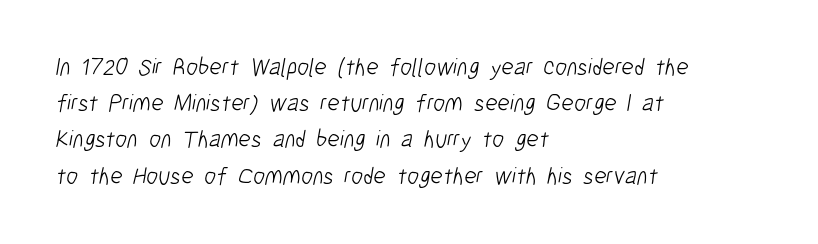
The image shows 24 px text type; set left-aligned, normal line spacing (1.51x), normal letter spacing, not underlined.
